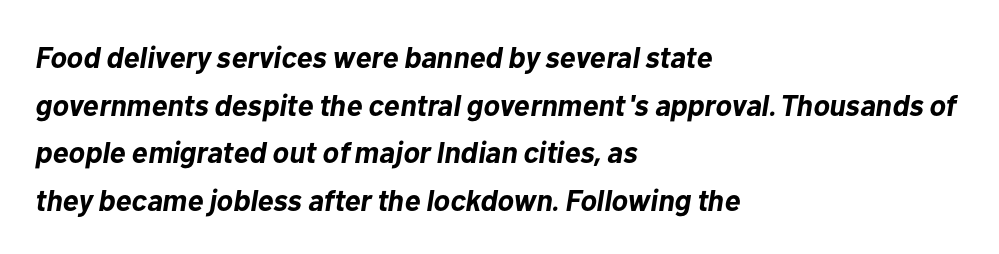
The image shows 30 px bold type, italic (leaning right); set left-aligned, normal line spacing (1.59x), normal letter spacing, not underlined; low stroke contrast and a medium x-height.
